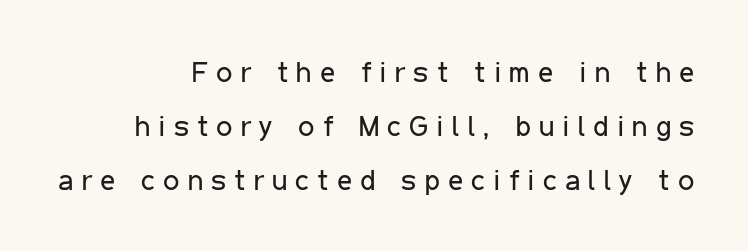
The letters advance in unequal steps, a hallmark of proportional type. Compared with a typical body face, this is equally light or lighter still. Unlike a traditional serif, this face leaves its strokes unadorned. Each line ends at the same right margin while the left side varies.
